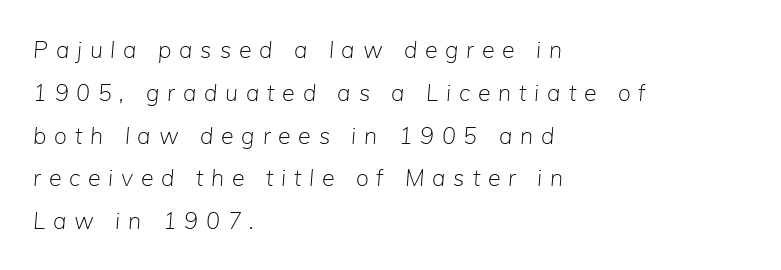
The image shows 23 px text type, italic (leaning right); set left-aligned, line spacing 1.86x, unusually wide letter spacing (+0.34 em), not underlined.
